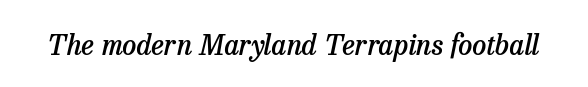
{"serif": "yes", "italic": "yes", "lean": "right", "slant_degrees": 13, "bold": "semi", "weight": "semibold", "width": "normal", "stroke_contrast": "low", "x_height": "medium", "monospaced": "no", "underline": "no", "letter_spacing": "normal", "letter_spacing_em": 0.0, "glyph_px": 28}
